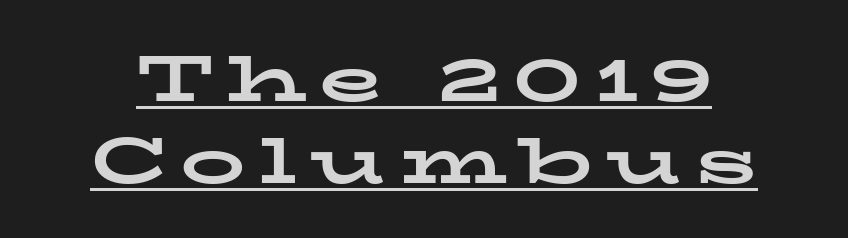
The image shows 65 px bold, wide serif type, upright; set centered, normal line spacing (1.26x), unusually wide letter spacing (+0.21 em), underlined; low stroke contrast and a medium x-height.
